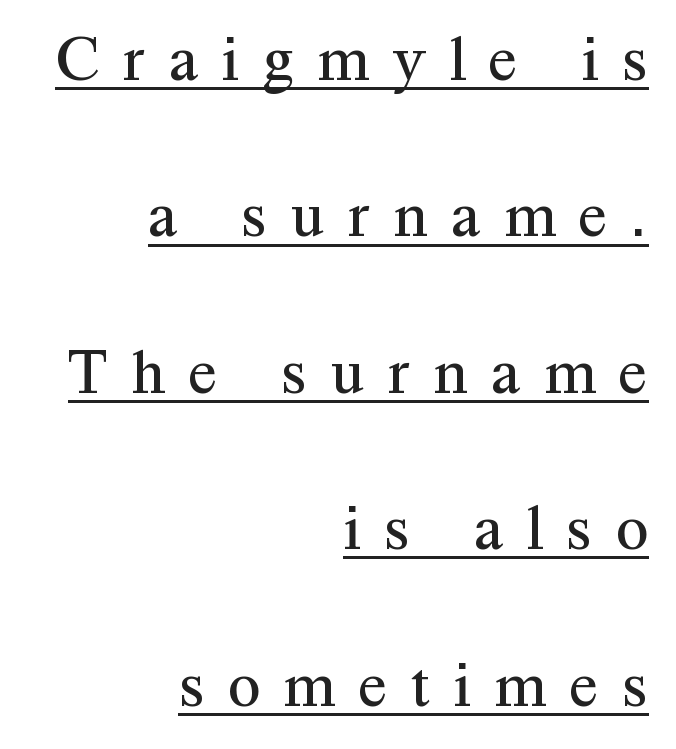
Q: Is the text bold? A: No.
Q: Is the text italic (slanted)? A: No, it is upright.
Q: Is the typeface a serif or a sans-serif typeface? A: Serif.
Q: Is the text underlined? A: Yes.
Q: How is the paragraph aligned? A: Right-aligned.
Q: Is the spacing between letters normal or unusually wide? A: Unusually wide.
Q: Is the spacing between lines tight, normal or loose? A: Loose.
Q: Width (condensed, normal, or wide)? A: Normal.
Q: Stroke contrast? A: Medium.
Q: x-height? A: Medium.
Q: Monospaced? A: No.
